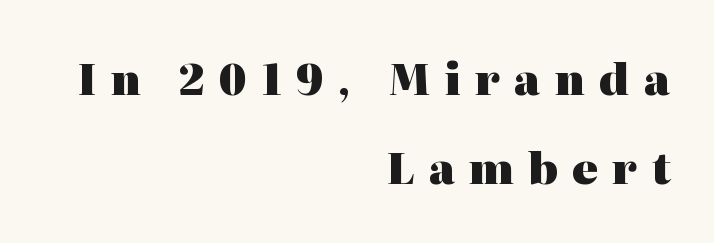
Weight: bold. Compared with a flush-left layout, this one pins lines to the opposite, right side. What's the leading like? Stretched, with rows far apart. This is roman type, the default non-slanted kind. A clean baseline with only descenders dipping below it. The passage shown is typeset with a serif family.
